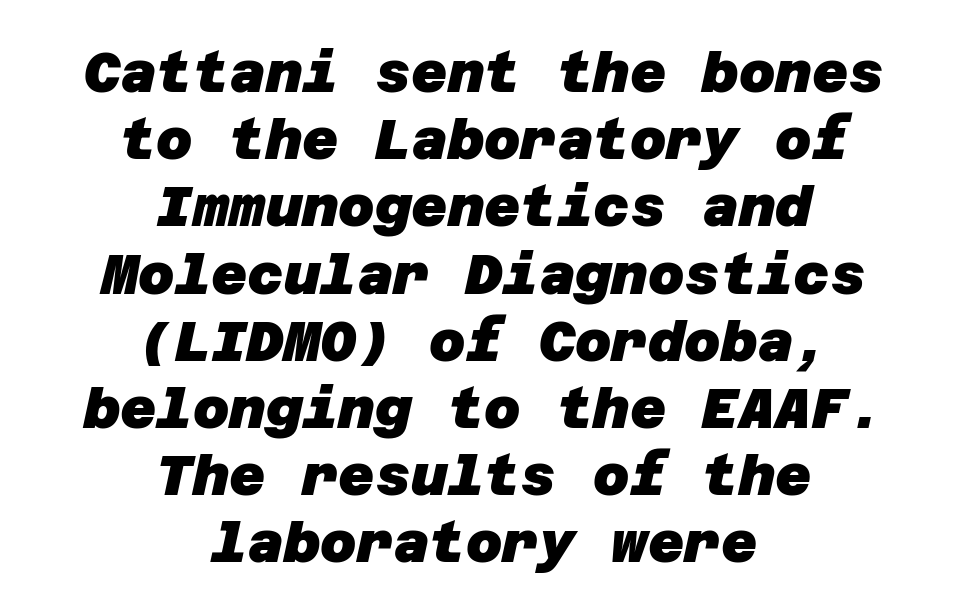
Q: Is the text bold? A: Yes.
Q: Is the typeface a serif or a sans-serif typeface? A: Sans-serif.
Q: Is the text underlined? A: No.
Q: How is the paragraph aligned? A: Centered.
Q: Is the spacing between letters normal or unusually wide? A: Normal.
Q: Width (condensed, normal, or wide)? A: Normal.
Q: Stroke contrast? A: Low.
Q: x-height? A: Large.
